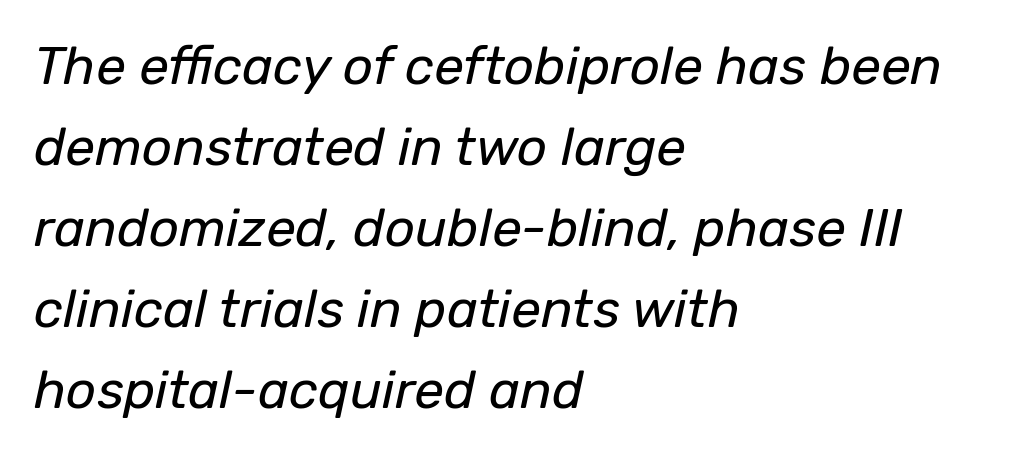
How are the letters spaced? Ordinarily, with no added tracking. Varying glyph widths throughout — classic text-font behaviour. The axis of the letterforms is tilted away from vertical. Notice how descenders clear the ascenders below comfortably — that's standard leading.
